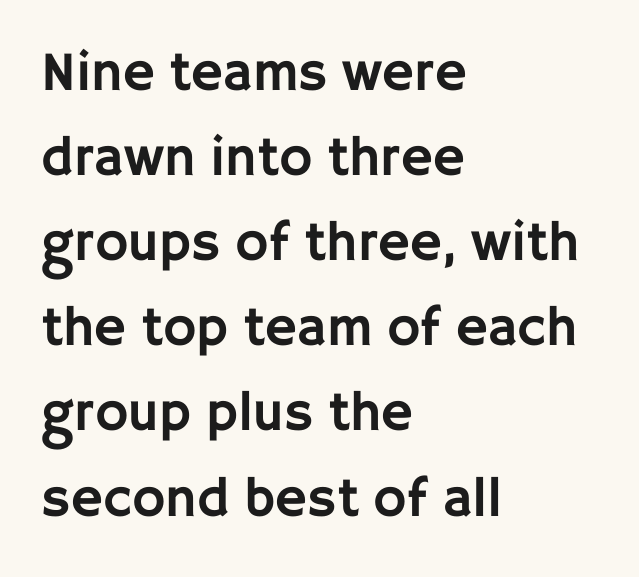
Q: Is the text italic (slanted)? A: No, it is upright.
Q: Is the typeface a serif or a sans-serif typeface? A: Sans-serif.
Q: Is the text underlined? A: No.
Q: How is the paragraph aligned? A: Left-aligned.
Q: Is the spacing between letters normal or unusually wide? A: Normal.
Q: Is the spacing between lines tight, normal or loose? A: Normal.
Q: Width (condensed, normal, or wide)? A: Normal.
Q: Stroke contrast? A: Low.
Q: x-height? A: Large.
Q: Monospaced? A: No.
